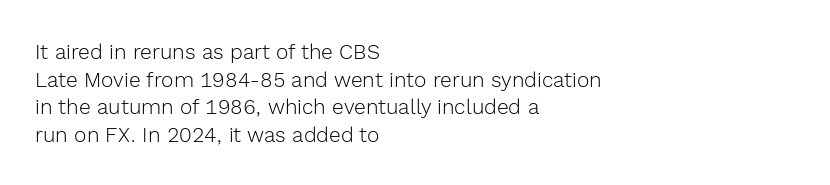
Q: Is the text bold? A: No.
Q: Is the text italic (slanted)? A: No, it is upright.
Q: Is the text underlined? A: No.
Q: How is the paragraph aligned? A: Left-aligned.
Q: Is the spacing between letters normal or unusually wide? A: Normal.
Q: Is the spacing between lines tight, normal or loose? A: Normal.
